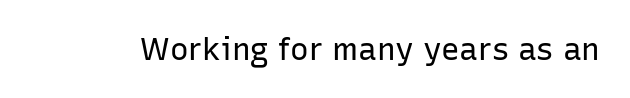
The image shows 31 px regular-weight sans-serif type, upright; set normal letter spacing, not underlined; low stroke contrast and a medium x-height.
